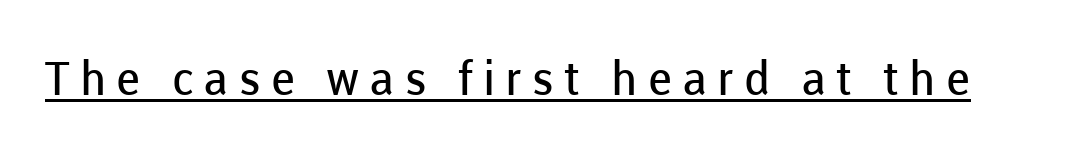
Proportional: the letters do not fall into vertical columns. The typesetter has applied underlining to the passage shown. Weight: not bold — regular or lighter. The characters display no serif detailing; their extremities are plain. Loose tracking; the words dissolve into strings of separated letters. Quick note: not italic, upright.
